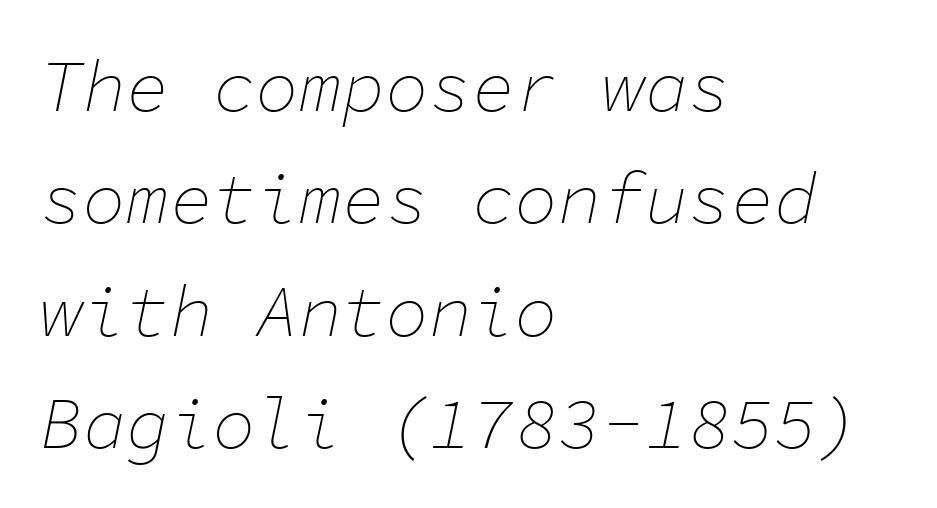
Is the letter spacing exaggerated? No — it looks like the ordinary default. Slant detected: the letters are inclined. Is this a heavy cut? Hardly; it is regular or lighter. One glance says typical: line gaps are just what's usual. Fixed-width glyphs throughout — classic coding-font behaviour.
